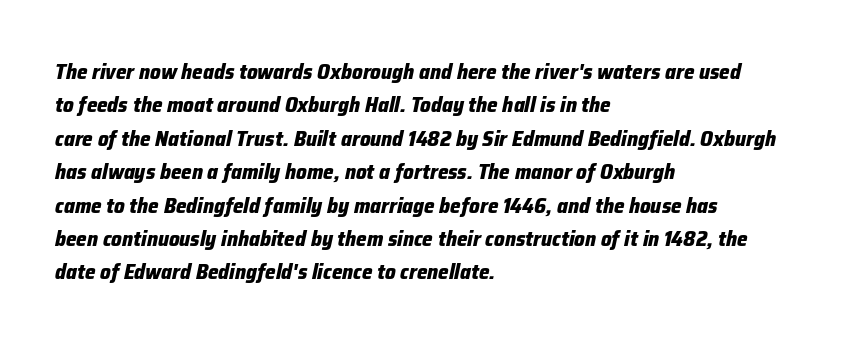
{"italic": "yes", "lean": "right", "slant_degrees": 12, "bold": "yes", "underline": "no", "align": "left", "line_spacing": "normal", "line_spacing_ratio": 1.59, "letter_spacing": "normal", "letter_spacing_em": 0.0, "glyph_px": 21}
